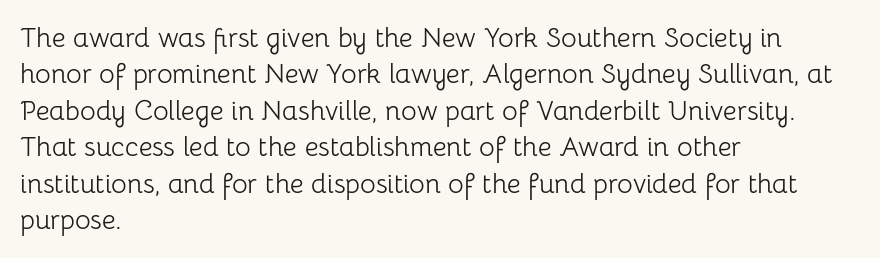
The image shows 27 px text type, upright; set left-aligned, normal line spacing (1.35x), normal letter spacing, not underlined.
